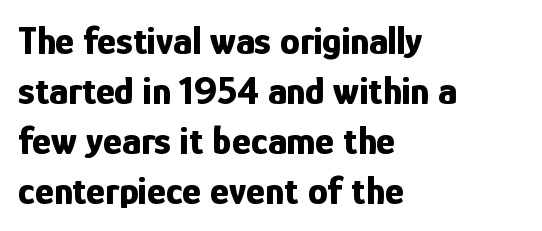
Q: Is the text bold? A: Yes.
Q: Is the text italic (slanted)? A: No, it is upright.
Q: Is the typeface a serif or a sans-serif typeface? A: Sans-serif.
Q: Is the text underlined? A: No.
Q: How is the paragraph aligned? A: Left-aligned.
Q: Is the spacing between letters normal or unusually wide? A: Normal.
Q: Is the spacing between lines tight, normal or loose? A: Normal.
Q: Width (condensed, normal, or wide)? A: Condensed.
Q: Stroke contrast? A: Low.
Q: x-height? A: Medium.
Q: Monospaced? A: No.
